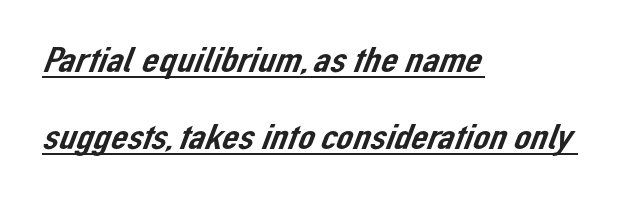
Serifs: no, the terminals of the letterforms are clean. Varying glyph widths throughout — classic text-font behaviour. The rendering uses the underline text-decoration. A student would call this left alignment; a typographer would say flush left, rag right. Compared with typical paragraphs, the rows here are farther apart.
